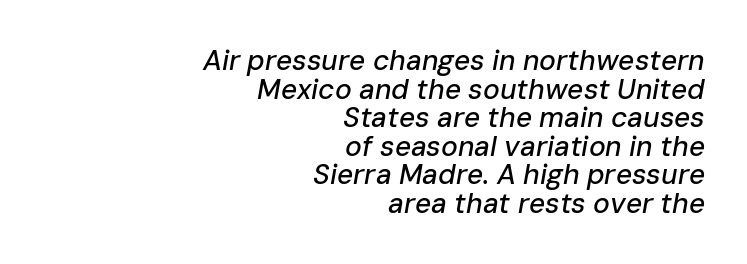
{"italic": "yes", "lean": "right", "slant_degrees": 10, "width": "normal", "stroke_contrast": "low", "x_height": "medium", "monospaced": "no", "underline": "no", "align": "right", "line_spacing": "tight", "line_spacing_ratio": 1.02, "letter_spacing": "normal", "letter_spacing_em": 0.0, "glyph_px": 28}
